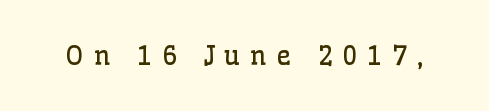
{"italic": "no", "bold": "no", "underline": "no", "letter_spacing": "wide", "letter_spacing_em": 0.37, "glyph_px": 26}
